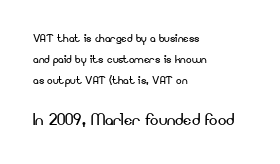
Unbolded letterforms with no extra heft. In terms of letterspacing, this is plain default setting. Italic? Not at all — the glyphs are vertical. Plain, unruled lines of type. A normal amount of white space separates one row of letters from the next. The rendering anchors every line to the left-hand side.
